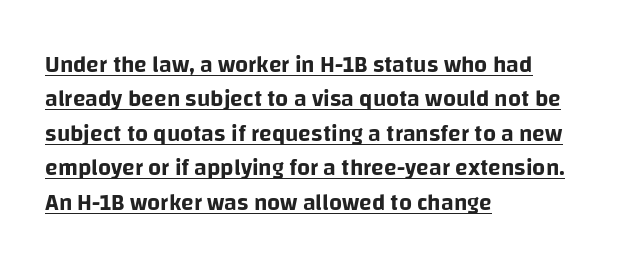
The letters stand upright; this is a roman face. You can see a thin bar hugging the bottom of the glyphs. Short and long lines alike share a common starting point at left. Default kerning and tracking; the words read as compact shapes. Summary of vertical rhythm: regular, with standard interline spacing.
